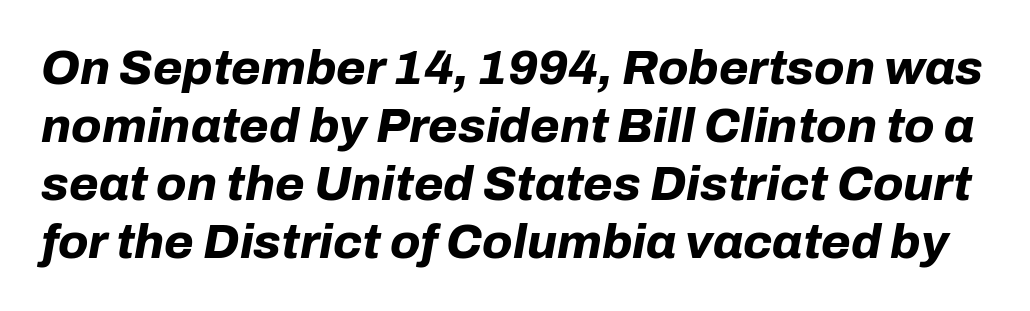
The space directly below the letters is spotless. Here the designer chose a conventional face with non-uniform glyph widths. Every letter is thick-stroked: bold, no question. The horizontal fit of the characters is conventional and even. There's an unmistakable incline to the writing here.
